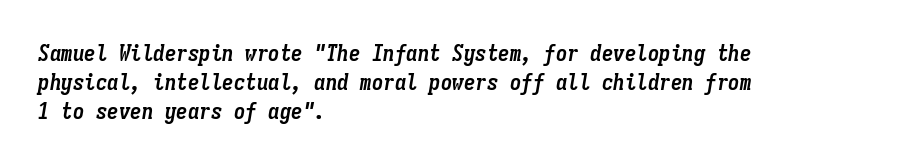
Q: Is the text bold? A: Yes.
Q: Is the text italic (slanted)? A: Yes, it leans right by about 9 degrees.
Q: Is the text underlined? A: No.
Q: How is the paragraph aligned? A: Left-aligned.
Q: Is the spacing between letters normal or unusually wide? A: Normal.
Q: Is the spacing between lines tight, normal or loose? A: Normal.
